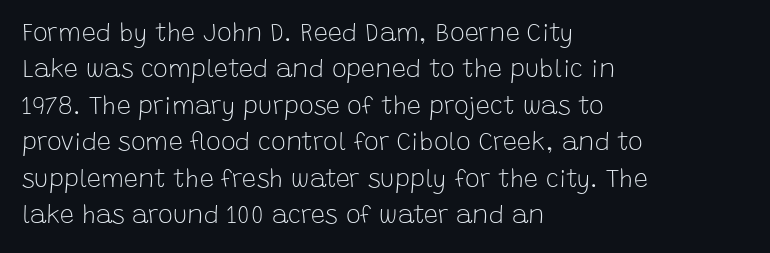
{"italic": "no", "bold": "no", "underline": "no", "align": "left", "line_spacing": "normal", "line_spacing_ratio": 1.46, "letter_spacing": "normal", "letter_spacing_em": 0.0, "glyph_px": 25}
